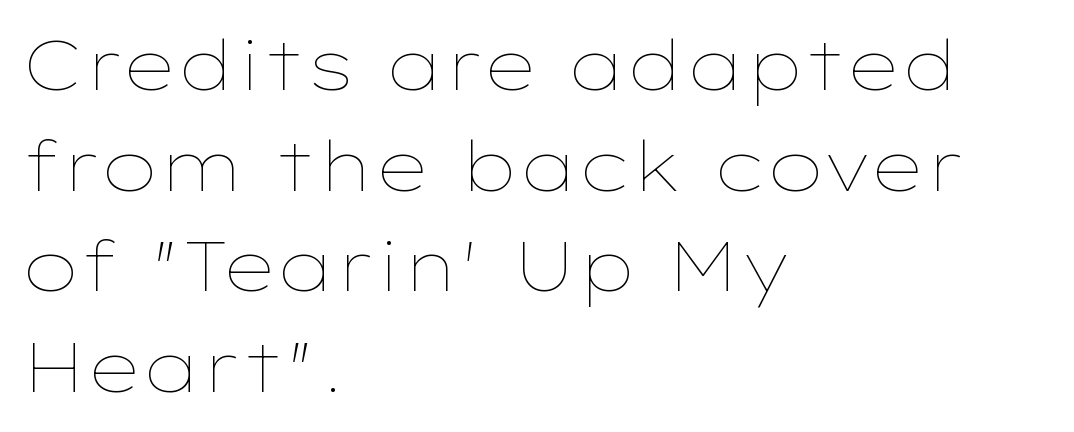
Q: Is the text bold? A: No.
Q: Is the text italic (slanted)? A: No, it is upright.
Q: Is the text underlined? A: No.
Q: How is the paragraph aligned? A: Left-aligned.
Q: Is the spacing between letters normal or unusually wide? A: Normal.
Q: Is the spacing between lines tight, normal or loose? A: Normal.
Q: Width (condensed, normal, or wide)? A: Wide.
Q: Stroke contrast? A: Low.
Q: x-height? A: Medium.
Q: Monospaced? A: No.
